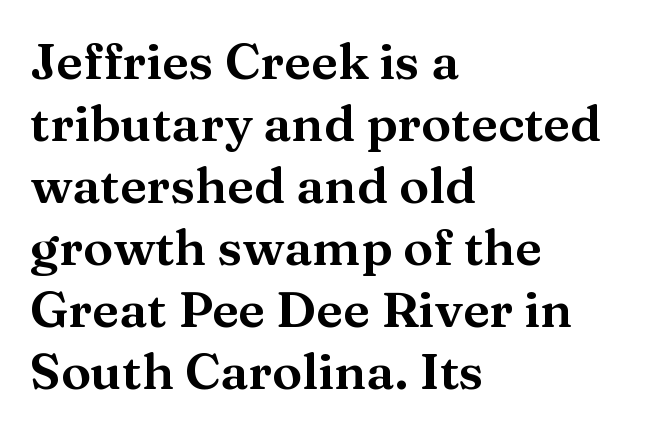
Italic: no, the glyphs are upright roman. The area under the type is left untouched. You could not count columns in this text — the font is proportionally spaced. Compared with typical body copy, the letter spacing here is the same. Small tapered or slab feet sit at the stroke ends, so this counts as serif. Horizontal alignment here is leftward, the default for most running prose.
